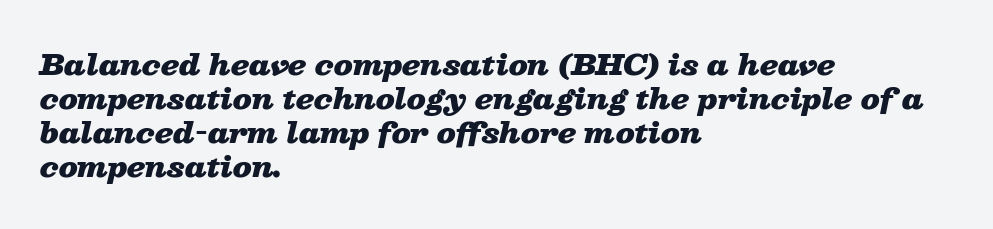
Lines of text with bare space underneath. Weight: bold. The face used here is proportionally spaced, like ordinary book or web type. Spacing between characters is what you'd get straight out of the box.
